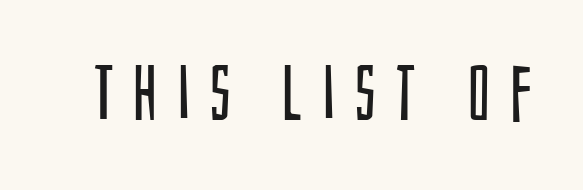
The image shows 77 px regular-weight, condensed sans-serif type, upright; set unusually wide letter spacing (+0.24 em), not underlined; low stroke contrast and a large x-height.
